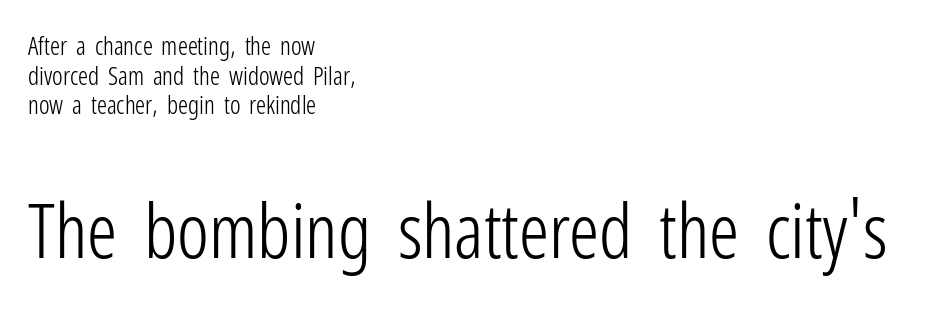
The image shows 75 px light, condensed sans-serif type, upright; set left-aligned, line spacing 1.19x, normal letter spacing, not underlined; the second (bottom) block is 3.0x larger; low stroke contrast and a medium x-height.
